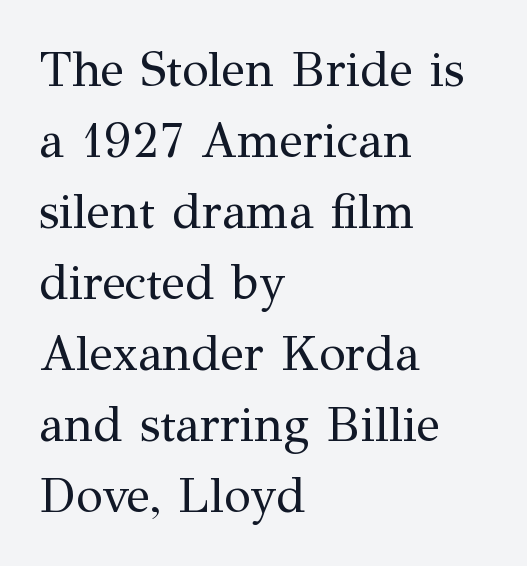
Q: Is the text bold? A: No.
Q: Is the text italic (slanted)? A: No, it is upright.
Q: Is the typeface a serif or a sans-serif typeface? A: Serif.
Q: Is the text underlined? A: No.
Q: How is the paragraph aligned? A: Left-aligned.
Q: Is the spacing between letters normal or unusually wide? A: Normal.
Q: Is the spacing between lines tight, normal or loose? A: Normal.
Q: Width (condensed, normal, or wide)? A: Normal.
Q: Stroke contrast? A: Medium.
Q: x-height? A: Medium.
Q: Monospaced? A: No.
